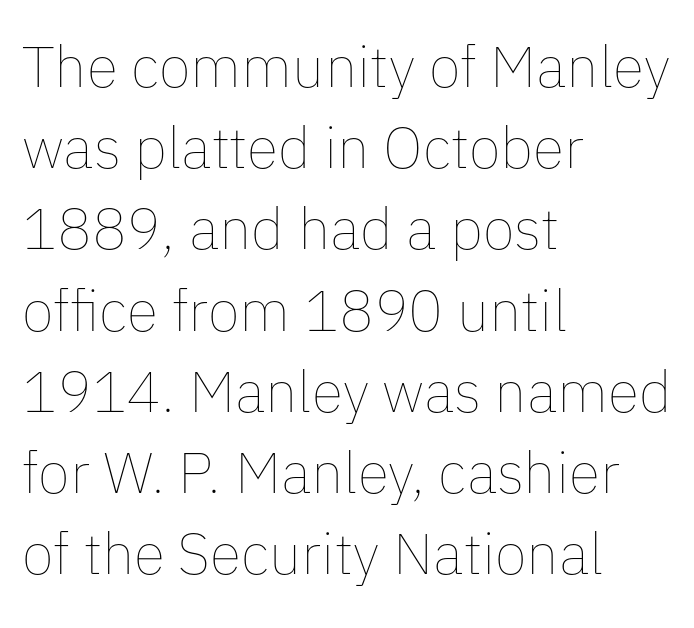
Q: Is the text bold? A: No.
Q: Is the text italic (slanted)? A: No, it is upright.
Q: Is the text underlined? A: No.
Q: How is the paragraph aligned? A: Left-aligned.
Q: Is the spacing between letters normal or unusually wide? A: Normal.
Q: Is the spacing between lines tight, normal or loose? A: Normal.
Q: Width (condensed, normal, or wide)? A: Normal.
Q: Stroke contrast? A: Low.
Q: x-height? A: Medium.
Q: Monospaced? A: No.
